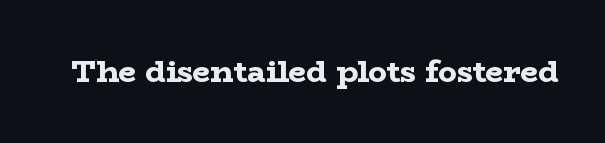
What kind of face is this? One with serifs. Each glyph is drawn with heavy, bold strokes. No extra tracking has been applied to these lines. When letters stand straight like this, we call the style roman or upright.
